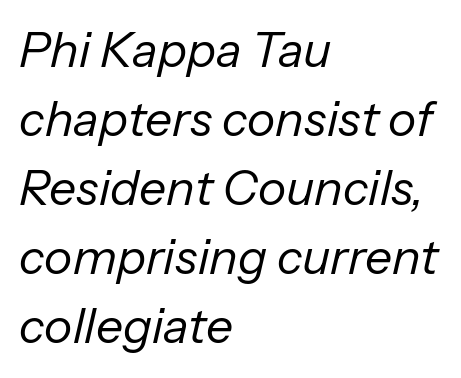
{"italic": "yes", "lean": "right", "slant_degrees": 13, "bold": "no", "weight": "regular", "width": "normal", "stroke_contrast": "low", "x_height": "medium", "monospaced": "no", "underline": "no", "align": "left", "line_spacing": "normal", "line_spacing_ratio": 1.44, "letter_spacing": "normal", "letter_spacing_em": 0.0, "glyph_px": 48}
